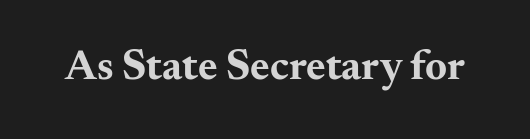
Descenders are the only things crossing below the line. What stands out about the letter spacing? Nothing — it is the standard amount. Varying glyph widths throughout — classic text-font behaviour. A typesetter would mark this as roman, not italic. A full-strength bold gives these letters their thick strokes. Font category for this specimen: serif.
